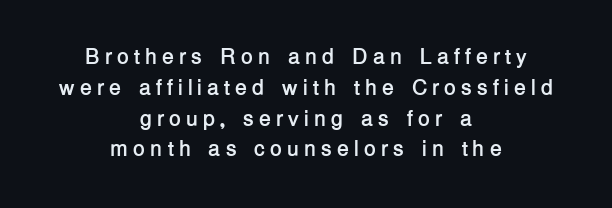
{"italic": "no", "bold": "yes", "underline": "no", "align": "center", "line_spacing": "normal", "line_spacing_ratio": 1.4, "letter_spacing": "wide", "letter_spacing_em": 0.22, "glyph_px": 22}
